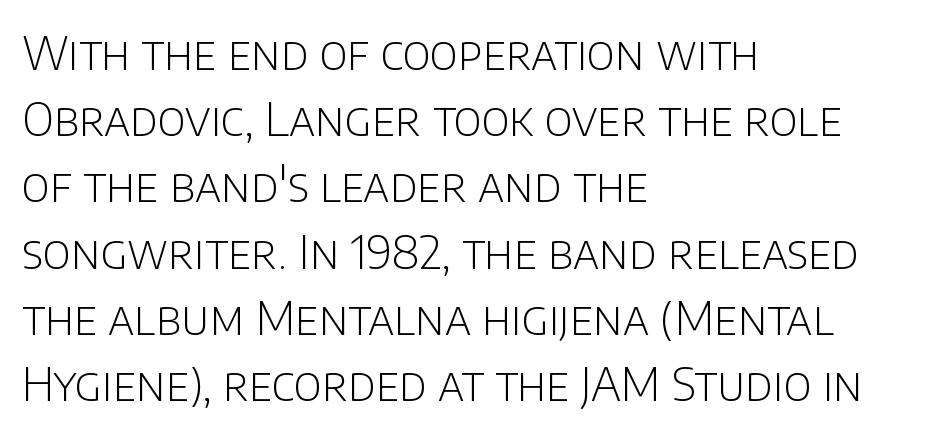
Every character sits straight up, as roman type does. Is this a sans? Yes — the strokes have no serifs. Is the block centered? No — it sits flush against the left margin. The rendering keeps characters at their native spacing. A bare baseline throughout the passage.
